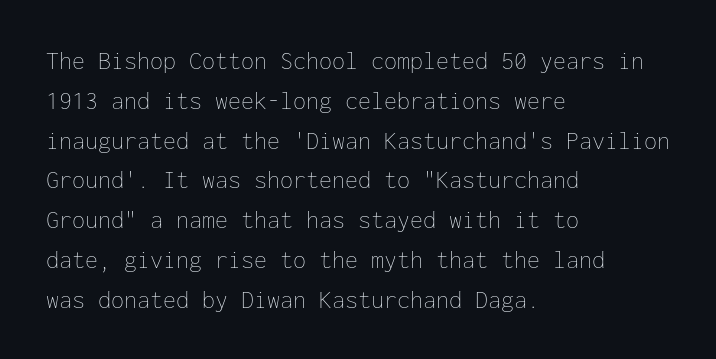
{"italic": "no", "bold": "no", "underline": "no", "align": "left", "line_spacing": "normal", "line_spacing_ratio": 1.53, "letter_spacing": "normal", "letter_spacing_em": 0.0, "glyph_px": 26}
